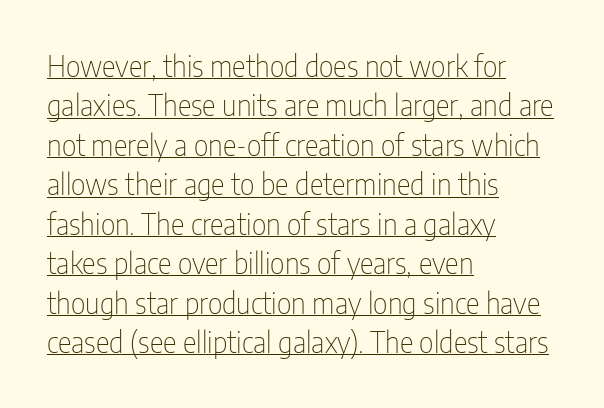
{"serif": "no", "italic": "no", "bold": "no", "weight": "thin", "width": "condensed", "stroke_contrast": "low", "x_height": "medium", "monospaced": "no", "underline": "yes", "align": "left", "line_spacing": "normal", "line_spacing_ratio": 1.36, "letter_spacing": "normal", "letter_spacing_em": 0.0, "glyph_px": 29}
